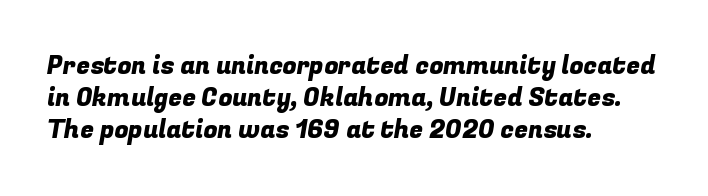
{"underline": "no", "align": "left", "line_spacing": "normal", "line_spacing_ratio": 1.28, "letter_spacing": "normal", "letter_spacing_em": 0.0, "glyph_px": 25}
